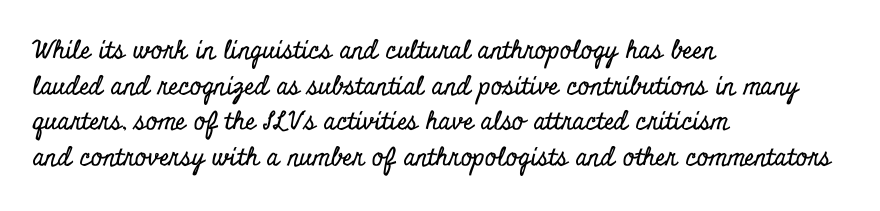
The image shows 25 px text type; set left-aligned, normal line spacing (1.43x), normal letter spacing, not underlined.
